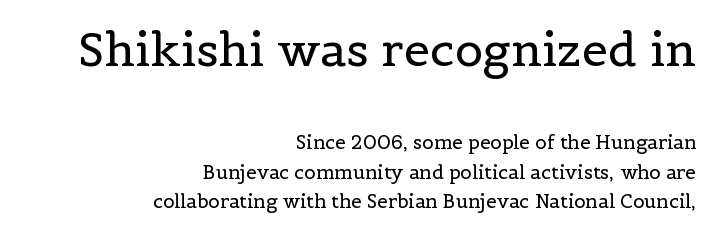
Just letters on the line, the space beneath them empty. Designer's note — italics off, roman on. Stem width sits at or under what a default text font uses. Size hierarchy here favors the leading block over the trailing one. In terms of letterspacing, this is plain default setting. Caption: multi-line text, flush right, ragged left.
